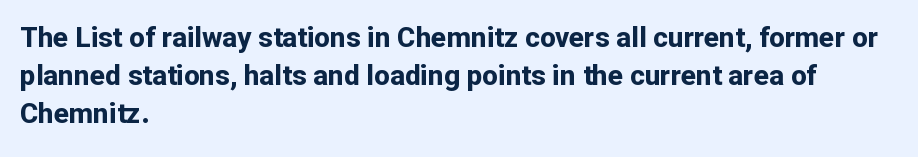
Q: Is the text bold? A: Yes.
Q: Is the text italic (slanted)? A: No, it is upright.
Q: Is the typeface a serif or a sans-serif typeface? A: Sans-serif.
Q: Is the text underlined? A: No.
Q: How is the paragraph aligned? A: Left-aligned.
Q: Is the spacing between letters normal or unusually wide? A: Normal.
Q: Is the spacing between lines tight, normal or loose? A: Normal.
Q: Width (condensed, normal, or wide)? A: Normal.
Q: Stroke contrast? A: Low.
Q: x-height? A: Medium.
Q: Monospaced? A: No.
